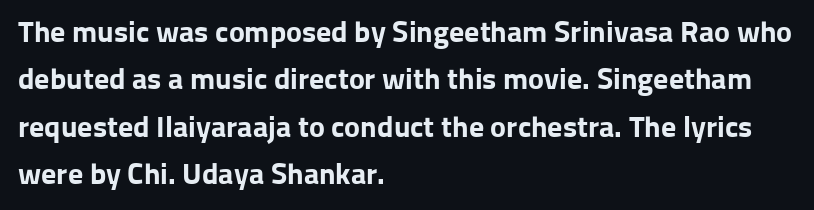
A typesetter would call this zero additional tracking. Interline gaps are of average width in this sample. These lines are rendered in a variable-pitch font. This sample uses an upright cut, with every glyph sitting square on the baseline.
